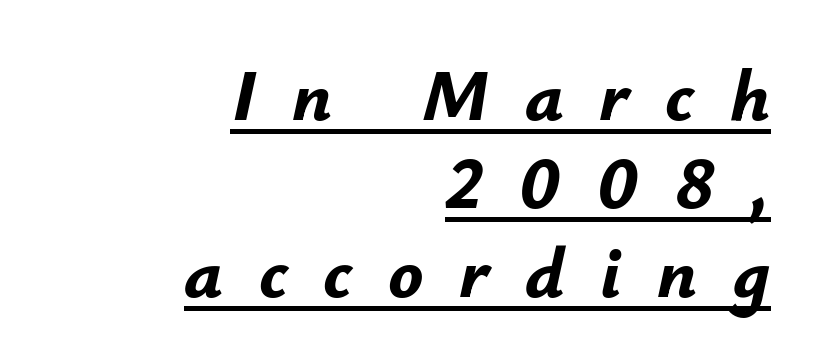
The rag falls on the left side of this text block. Notice how thick the strokes are: this is what a full bold looks like. Varying glyph widths throughout — classic text-font behaviour. Underlining? Definitely there. Between one letter and the next there's a generous, obvious gap.
